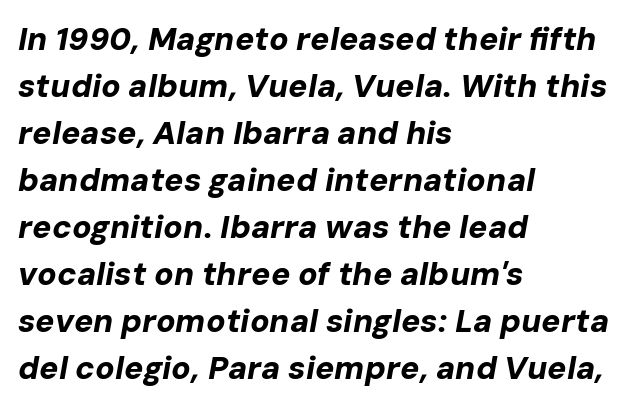
Notice how the passage keeps a crisp vertical edge on the left only. The strip under each line holds only bare page. Do the characters align in a grid? No, the font is proportional. Posture: slanted. This is heavy type, rendered in bold.
